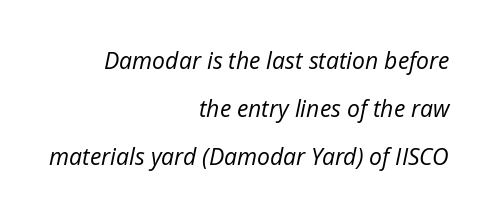
Q: Is the text bold? A: No.
Q: Is the text italic (slanted)? A: Yes, it leans right by about 12 degrees.
Q: Is the text underlined? A: No.
Q: How is the paragraph aligned? A: Right-aligned.
Q: Is the spacing between letters normal or unusually wide? A: Normal.
Q: Is the spacing between lines tight, normal or loose? A: Loose.
